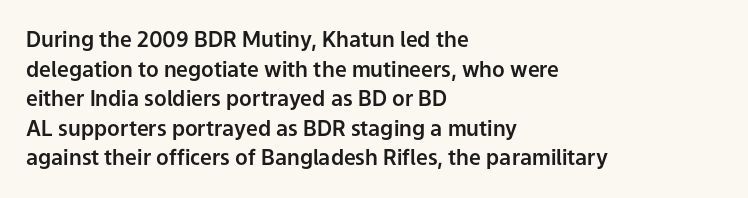
Caption: standard tracking, unaltered. Only glyphs here, with clear space below each row. The line-height multiplier appears to be the usual default. The typography opts for an upright posture over an oblique one. A student would call this left alignment; a typographer would say flush left, rag right.
